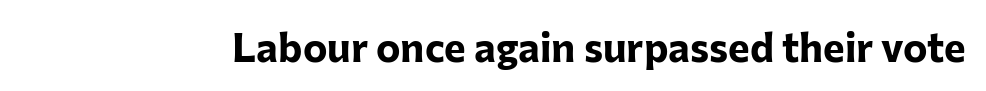
Q: Is the text bold? A: Yes.
Q: Is the text italic (slanted)? A: No, it is upright.
Q: Is the typeface a serif or a sans-serif typeface? A: Sans-serif.
Q: Is the text underlined? A: No.
Q: Is the spacing between letters normal or unusually wide? A: Normal.
Q: Width (condensed, normal, or wide)? A: Normal.
Q: Stroke contrast? A: Low.
Q: x-height? A: Medium.
Q: Monospaced? A: No.
